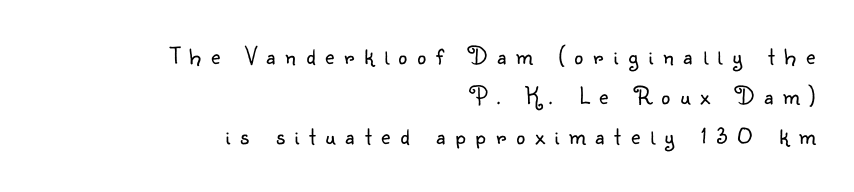
Students, observe: this is what conventionally led text looks like. Every stem runs plumb, perpendicular to the baseline. The font sits on the lighter half of the weight spectrum, regular included. This sample is right-justified, so line beginnings fall wherever the words allow.
